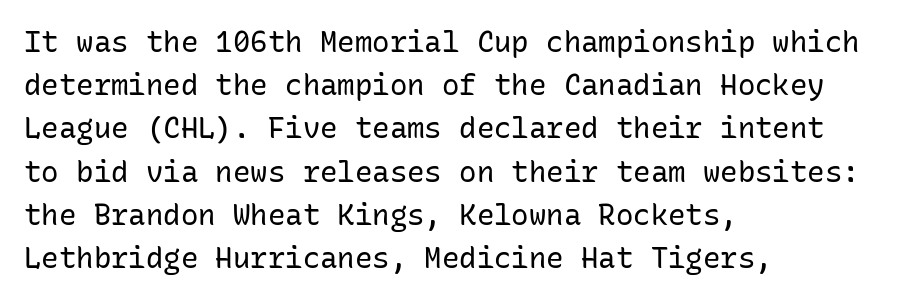
The image shows 29 px regular-weight sans-serif type, upright, monospaced; set left-aligned, normal line spacing (1.49x), normal letter spacing, not underlined; low stroke contrast and a medium x-height.
